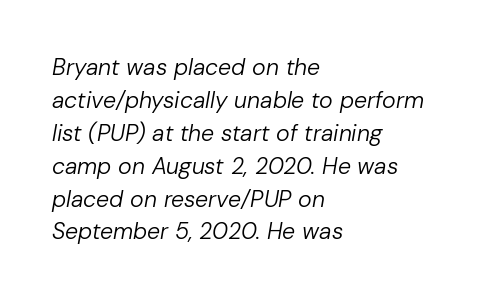
Q: Is the text bold? A: No.
Q: Is the text italic (slanted)? A: Yes, it leans right by about 10 degrees.
Q: Is the text underlined? A: No.
Q: How is the paragraph aligned? A: Left-aligned.
Q: Is the spacing between letters normal or unusually wide? A: Normal.
Q: Is the spacing between lines tight, normal or loose? A: Normal.
